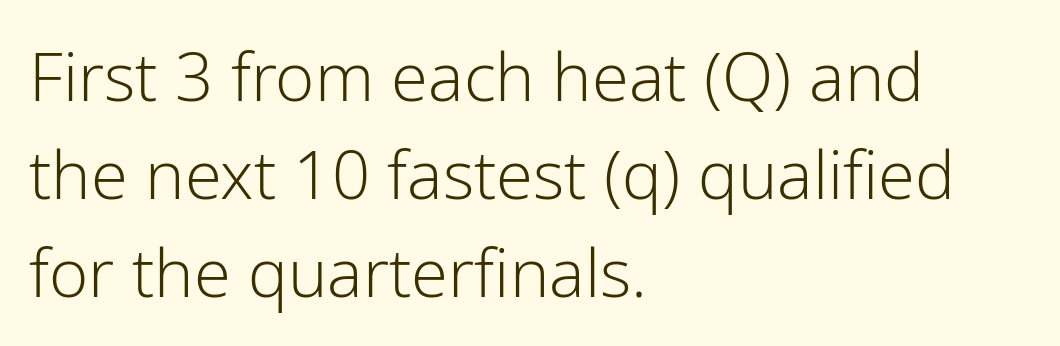
The image shows 67 px light sans-serif type, upright; set left-aligned, normal line spacing (1.46x), normal letter spacing, not underlined; low stroke contrast and a medium x-height.
